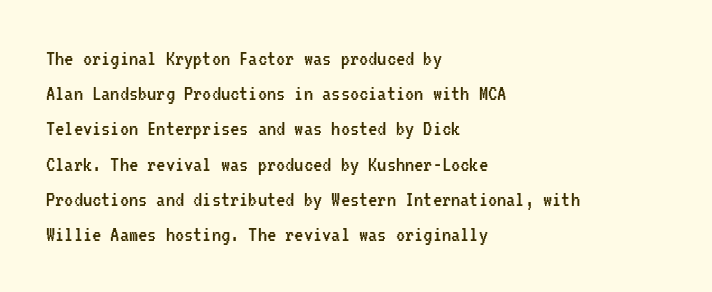
The image shows 23 px text type, upright; set left-aligned, normal line spacing (1.53x), normal letter spacing, not underlined.
